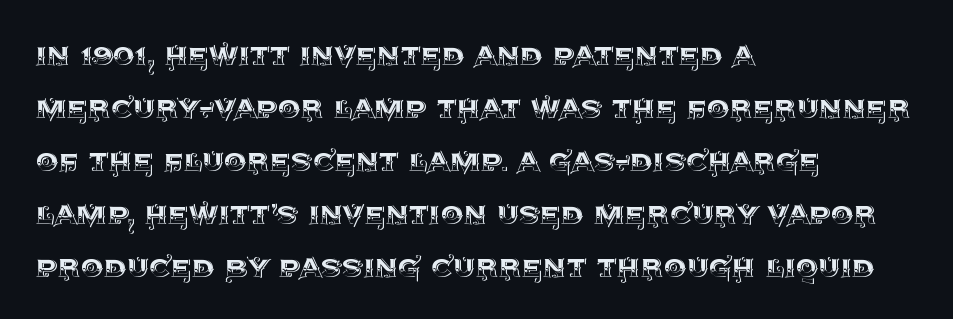
The image shows 36 px text type, upright; set left-aligned, normal line spacing (1.47x), normal letter spacing, not underlined; a large x-height.
